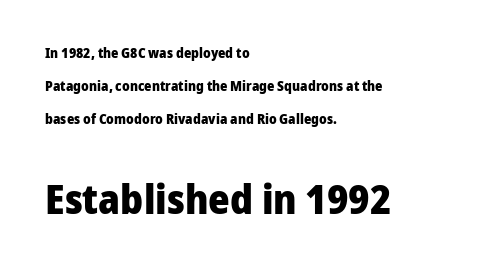
{"serif": "no", "italic": "no", "bold": "yes", "weight": "heavy", "width": "normal", "stroke_contrast": "low", "x_height": "medium", "monospaced": "no", "underline": "no", "align": "left", "line_spacing": "loose", "line_spacing_ratio": 2.35, "letter_spacing": "normal", "letter_spacing_em": 0.0, "larger_block": "second", "size_ratio": 2.93, "glyph_px": 41}
